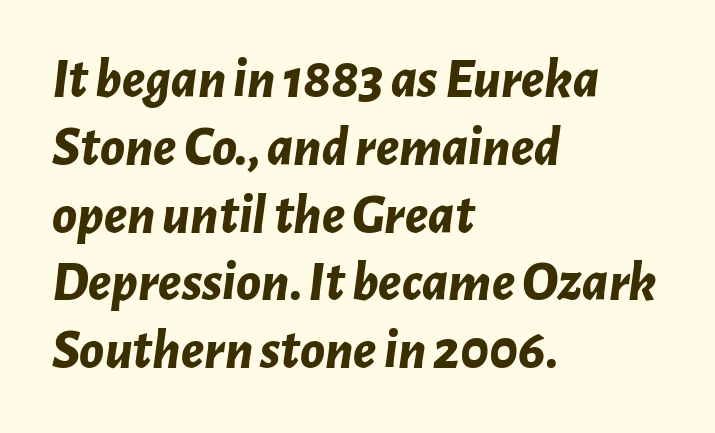
{"italic": "yes", "lean": "right", "slant_degrees": 7, "bold": "yes", "weight": "bold", "width": "normal", "stroke_contrast": "low", "x_height": "medium", "monospaced": "no", "underline": "no", "align": "left", "line_spacing_ratio": 1.21, "letter_spacing": "normal", "letter_spacing_em": 0.0, "glyph_px": 56}
